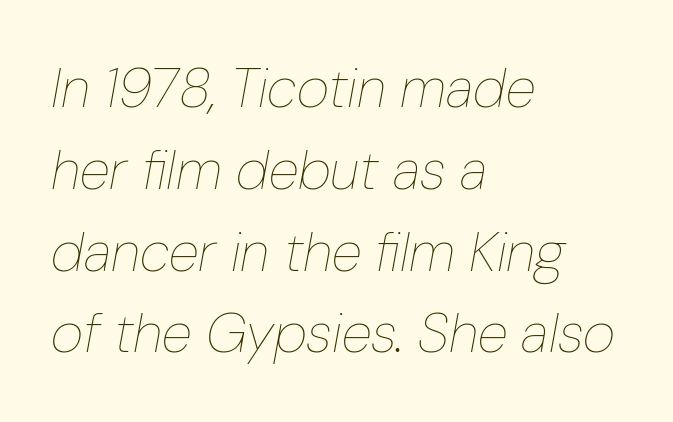
{"italic": "yes", "lean": "right", "slant_degrees": 10, "bold": "no", "weight": "thin", "width": "condensed", "stroke_contrast": "low", "x_height": "medium", "monospaced": "no", "underline": "no", "align": "left", "line_spacing": "normal", "line_spacing_ratio": 1.46, "letter_spacing": "normal", "letter_spacing_em": 0.0, "glyph_px": 56}
